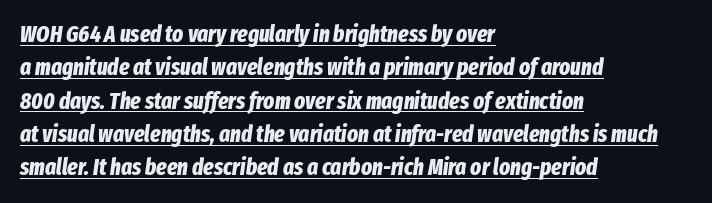
The image shows 23 px bold type, italic (leaning right); set left-aligned, normal line spacing (1.45x), normal letter spacing, underlined.
